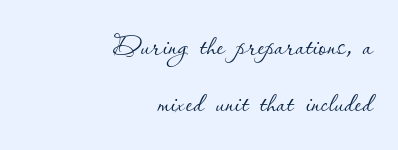
{"bold": "no", "weight": "thin", "width": "normal", "stroke_contrast": "low", "x_height": "small", "monospaced": "no", "underline": "no", "align": "right", "line_spacing": "normal", "line_spacing_ratio": 1.5, "letter_spacing": "normal", "letter_spacing_em": 0.0, "glyph_px": 38}
